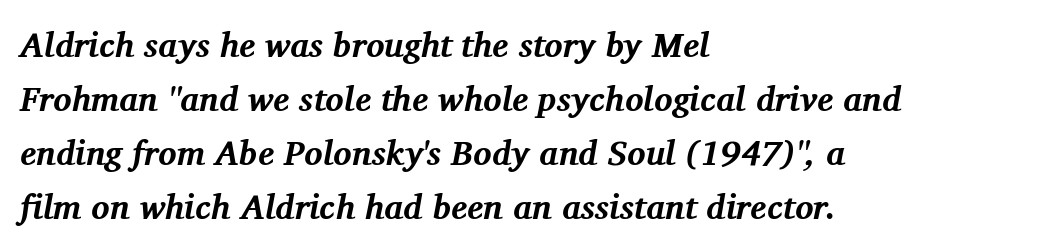
Q: Is the text bold? A: Yes.
Q: Is the text italic (slanted)? A: Yes, it leans right by about 11 degrees.
Q: Is the typeface a serif or a sans-serif typeface? A: Serif.
Q: Is the text underlined? A: No.
Q: How is the paragraph aligned? A: Left-aligned.
Q: Is the spacing between letters normal or unusually wide? A: Normal.
Q: Is the spacing between lines tight, normal or loose? A: Normal.
Q: Width (condensed, normal, or wide)? A: Normal.
Q: Stroke contrast? A: Medium.
Q: x-height? A: Medium.
Q: Monospaced? A: No.
